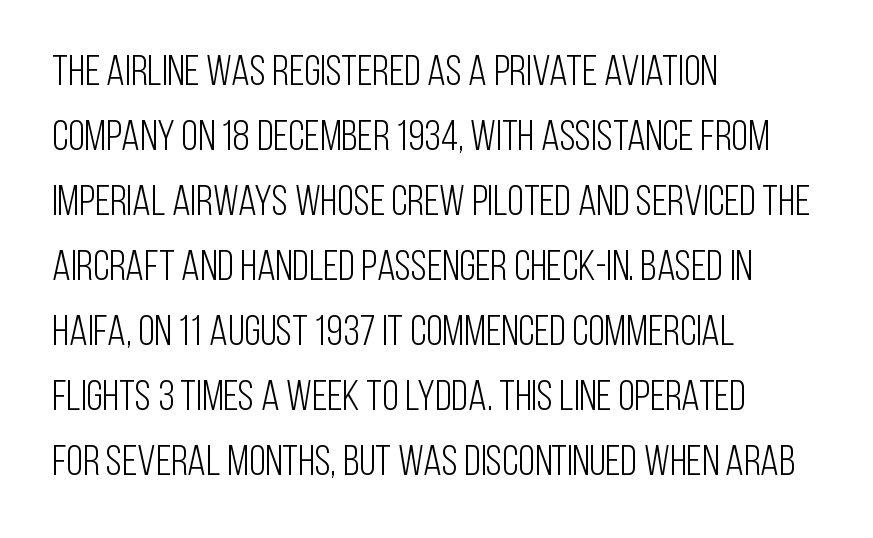
The image shows 43 px light, condensed sans-serif type, upright; set left-aligned, normal line spacing (1.51x), normal letter spacing, not underlined; low stroke contrast and a large x-height.
